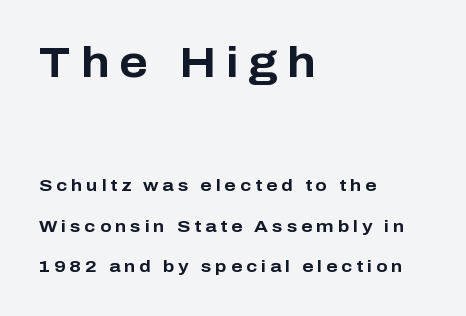
The lines are spread far apart with generous leading. In terms of letterform style, serifs are entirely absent. Reading top to bottom, the characters get smaller at the block break. Here the glyphs are tracked loosely, breaking word shapes into spaced letters. Each letter keeps its own natural width here, so spacing adapts to shape.
